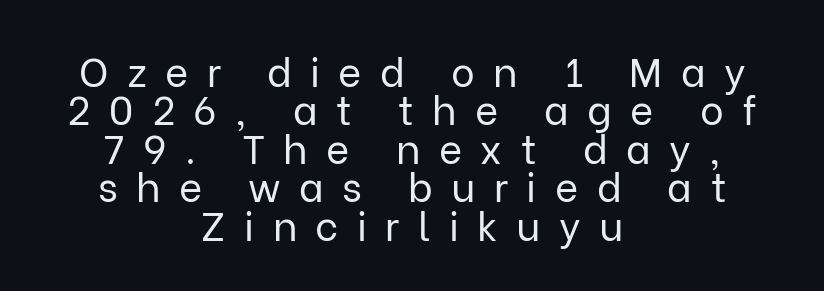
The image shows 40 px regular-weight sans-serif type, upright; set centered, tight line spacing (0.96x), unusually wide letter spacing (+0.46 em), not underlined; low stroke contrast and a medium x-height.
